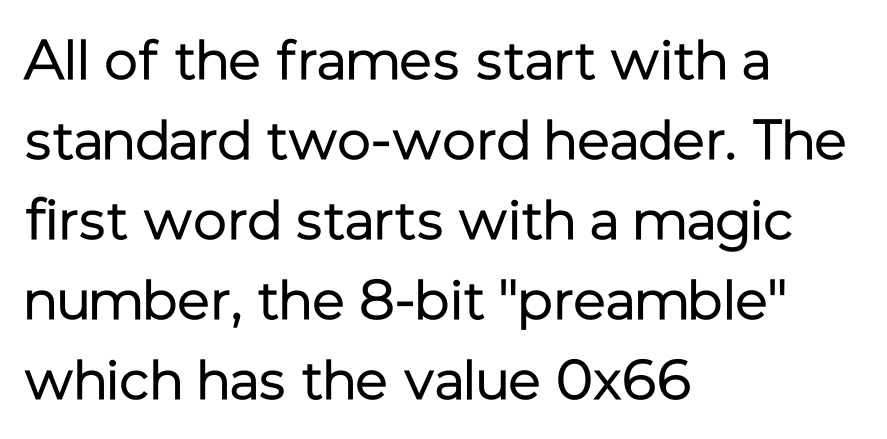
{"serif": "no", "italic": "no", "bold": "no", "weight": "regular", "width": "normal", "stroke_contrast": "low", "x_height": "medium", "monospaced": "no", "underline": "no", "align": "left", "line_spacing": "normal", "line_spacing_ratio": 1.43, "letter_spacing": "normal", "letter_spacing_em": 0.0, "glyph_px": 56}
